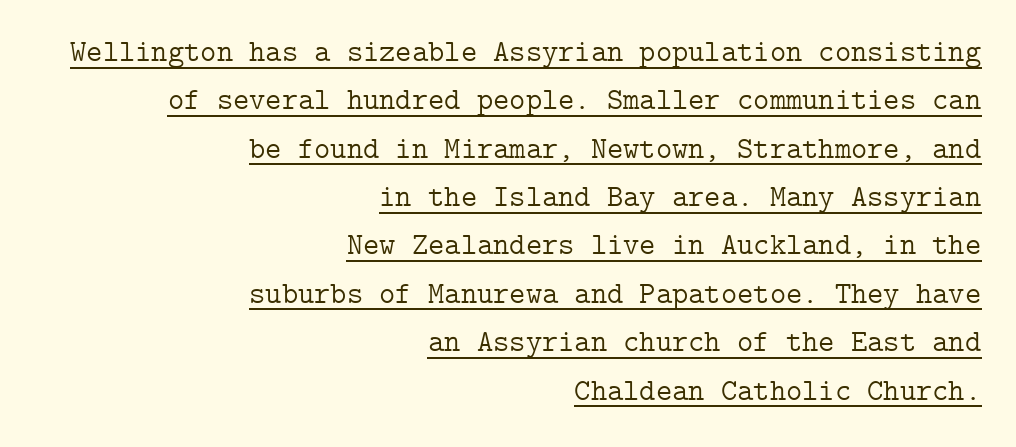
Q: Is the text bold? A: No.
Q: Is the text italic (slanted)? A: No, it is upright.
Q: Is the typeface a serif or a sans-serif typeface? A: Serif.
Q: Is the text underlined? A: Yes.
Q: How is the paragraph aligned? A: Right-aligned.
Q: Is the spacing between letters normal or unusually wide? A: Normal.
Q: Is the spacing between lines tight, normal or loose? A: Normal.
Q: Width (condensed, normal, or wide)? A: Normal.
Q: Stroke contrast? A: Low.
Q: x-height? A: Medium.
